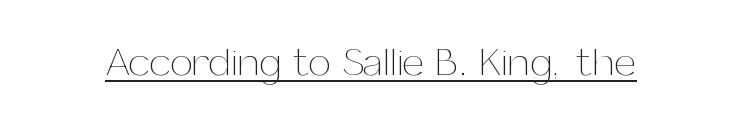
{"italic": "no", "bold": "no", "weight": "thin", "width": "normal", "stroke_contrast": "medium", "x_height": "medium", "monospaced": "no", "underline": "yes", "letter_spacing": "normal", "letter_spacing_em": 0.0, "glyph_px": 40}
